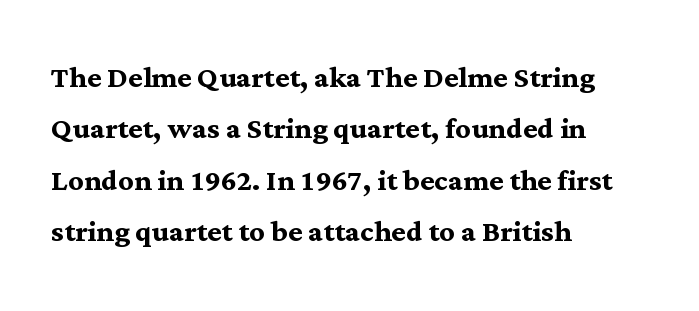
Decoration check: the copy has no underline. A roman cut, with each character standing at attention. Do the characters align in a grid? No, the font is proportional. Does extra space separate the letters? No, they use regular spacing. Notice how thick the strokes are: this is what a full bold looks like. Alignment: flush left.
